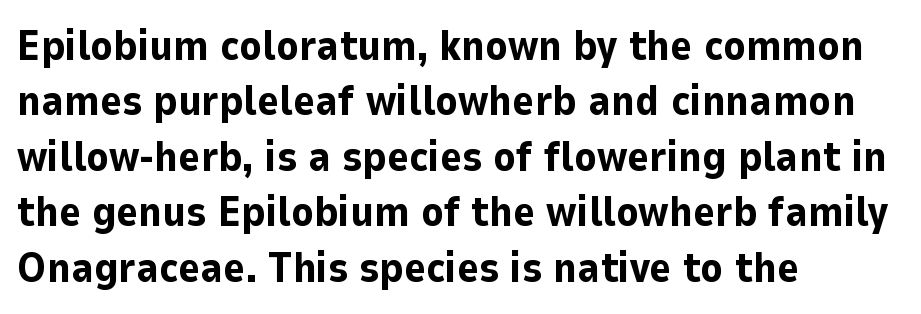
The image shows 42 px bold sans-serif type, upright; set left-aligned, normal line spacing (1.32x), normal letter spacing, not underlined; low stroke contrast and a medium x-height.
